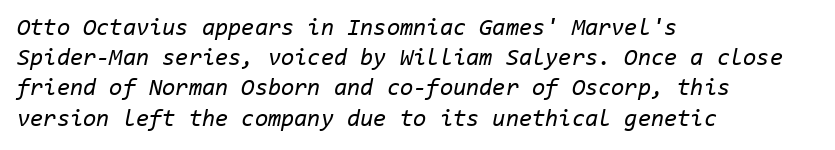
{"italic": "yes", "lean": "right", "slant_degrees": 11, "bold": "no", "underline": "no", "align": "left", "line_spacing": "normal", "line_spacing_ratio": 1.26, "letter_spacing": "normal", "letter_spacing_em": 0.0, "glyph_px": 24}
